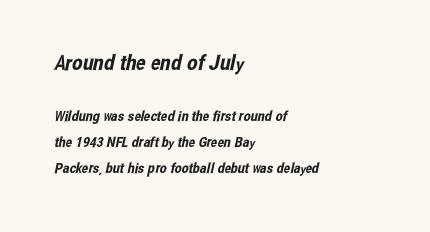
Q: Is the text underlined? A: No.
Q: How is the paragraph aligned? A: Left-aligned.
Q: Is the spacing between letters normal or unusually wide? A: Normal.
Q: Which block of text is set in a larger size, the first (top) or the second (bottom)? A: The first (top) one.
